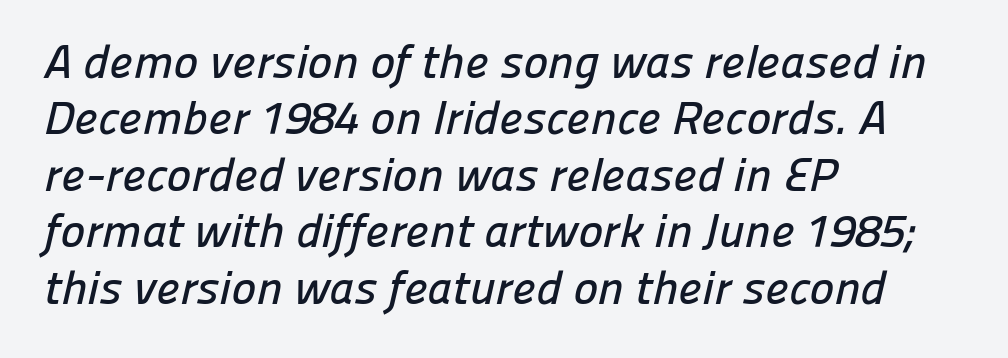
{"serif": "no", "width": "normal", "stroke_contrast": "low", "x_height": "medium", "monospaced": "no", "underline": "no", "align": "left", "line_spacing_ratio": 1.2, "letter_spacing": "normal", "letter_spacing_em": 0.0, "glyph_px": 47}
